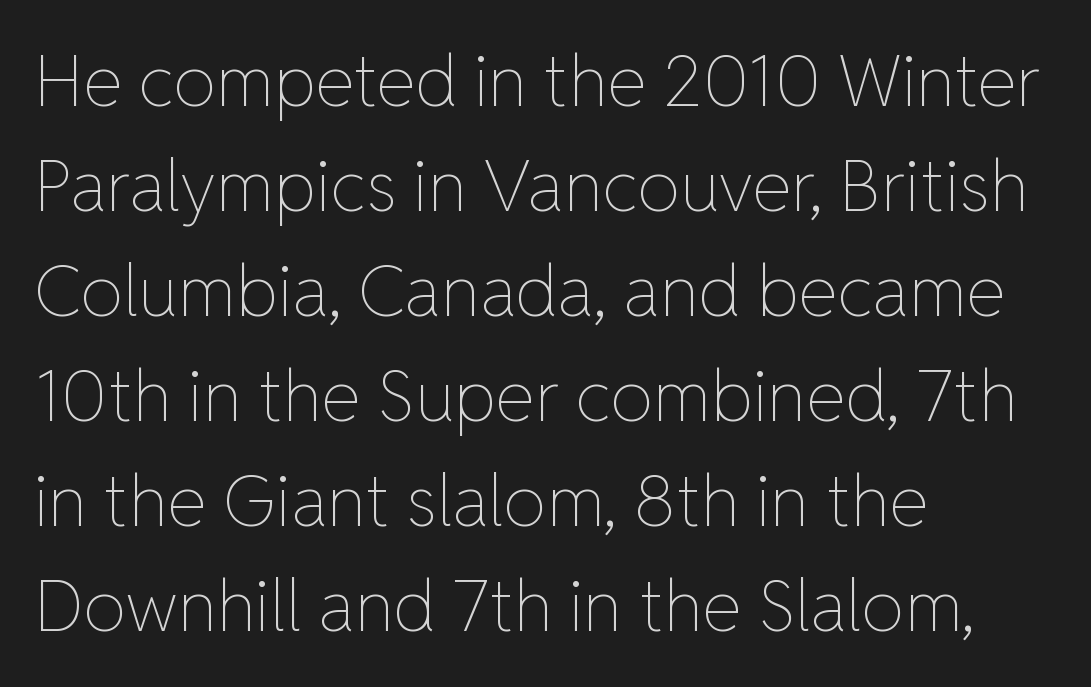
The image shows 71 px thin type, upright; set left-aligned, normal line spacing (1.48x), normal letter spacing, not underlined; low stroke contrast and a medium x-height.
